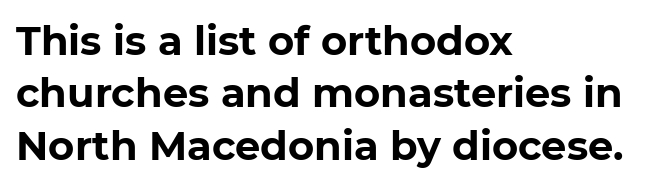
Q: Is the text bold? A: Yes.
Q: Is the text italic (slanted)? A: No, it is upright.
Q: Is the typeface a serif or a sans-serif typeface? A: Sans-serif.
Q: Is the text underlined? A: No.
Q: How is the paragraph aligned? A: Left-aligned.
Q: Is the spacing between letters normal or unusually wide? A: Normal.
Q: Is the spacing between lines tight, normal or loose? A: Normal.
Q: Width (condensed, normal, or wide)? A: Normal.
Q: Stroke contrast? A: Low.
Q: x-height? A: Medium.
Q: Monospaced? A: No.
